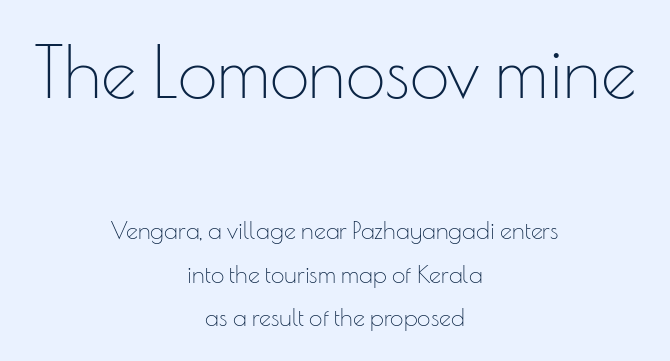
The image shows 71 px thin sans-serif type, upright; set centered, line spacing 1.82x, normal letter spacing, not underlined; the first (top) block is 2.96x larger; low stroke contrast and a small x-height.
